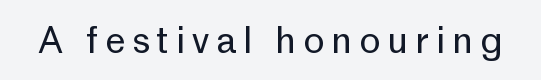
No italicization has been applied; the sample stays upright. Stems and bowls with no extra thickness — not bold. Descender tails drop into unmarked territory. Looks like regular typesetting: each glyph gets only the width it needs. A typesetter would label this face a sans.
